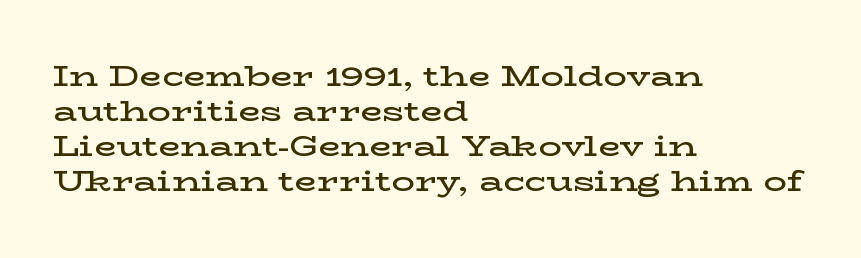
{"serif": "yes", "italic": "no", "bold": "semi", "weight": "semibold", "width": "wide", "stroke_contrast": "low", "x_height": "medium", "monospaced": "no", "underline": "no", "align": "left", "line_spacing_ratio": 1.21, "letter_spacing": "normal", "letter_spacing_em": 0.0, "glyph_px": 29}
